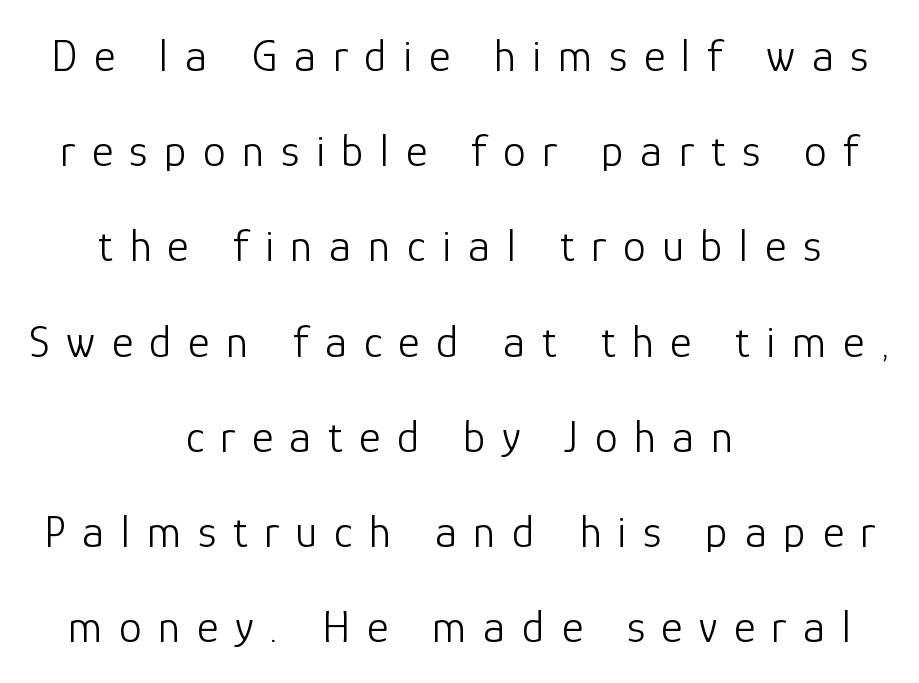
Q: Is the text bold? A: No.
Q: Is the text italic (slanted)? A: No, it is upright.
Q: Is the typeface a serif or a sans-serif typeface? A: Sans-serif.
Q: Is the text underlined? A: No.
Q: How is the paragraph aligned? A: Centered.
Q: Is the spacing between letters normal or unusually wide? A: Unusually wide.
Q: Is the spacing between lines tight, normal or loose? A: Loose.
Q: Width (condensed, normal, or wide)? A: Normal.
Q: Stroke contrast? A: Low.
Q: x-height? A: Medium.
Q: Monospaced? A: No.
